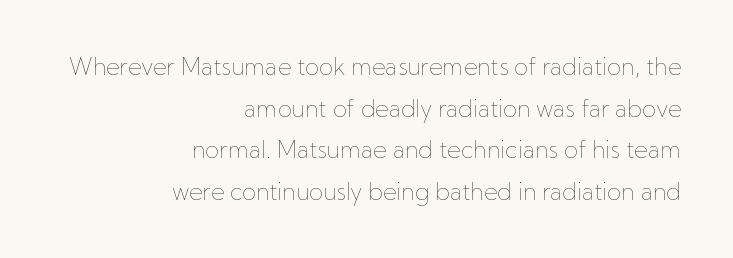
Only glyphs here, with clear space below each row. The rendering anchors every line to the right-hand side. Stem width sits at or under what a default text font uses. The face used here is rendered with its standard letterfit. Posture: vertical.
